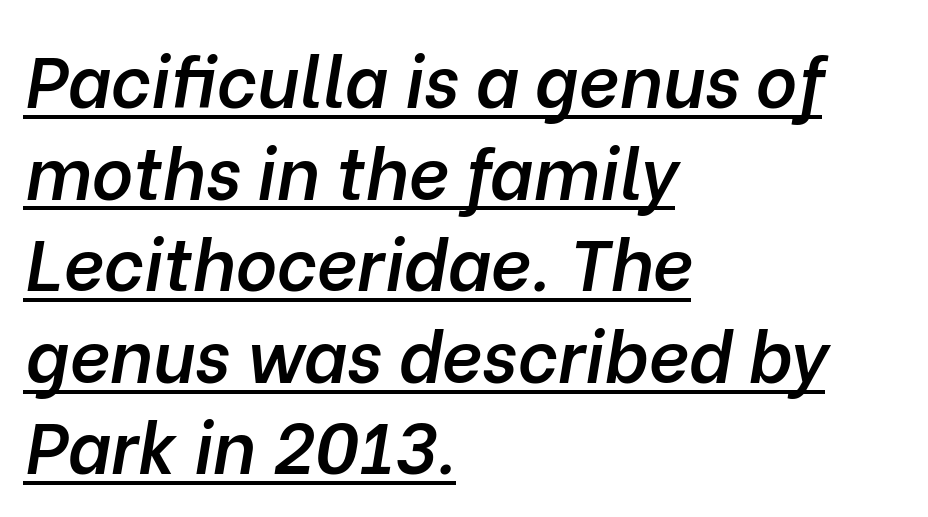
Q: Is the text bold? A: Semi-bold.
Q: Is the text italic (slanted)? A: Yes, it leans right by about 10 degrees.
Q: Is the text underlined? A: Yes.
Q: How is the paragraph aligned? A: Left-aligned.
Q: Is the spacing between letters normal or unusually wide? A: Normal.
Q: Is the spacing between lines tight, normal or loose? A: Normal.
Q: Width (condensed, normal, or wide)? A: Normal.
Q: Stroke contrast? A: Low.
Q: x-height? A: Medium.
Q: Monospaced? A: No.
